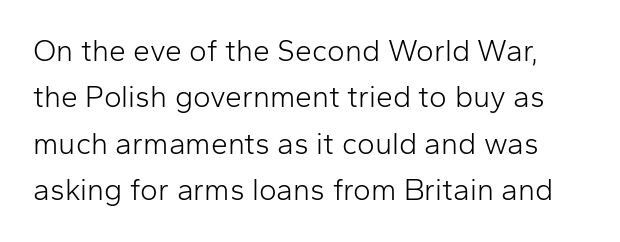
The image shows 30 px light sans-serif type, upright; set normal line spacing (1.55x), normal letter spacing, not underlined; low stroke contrast and a medium x-height.
